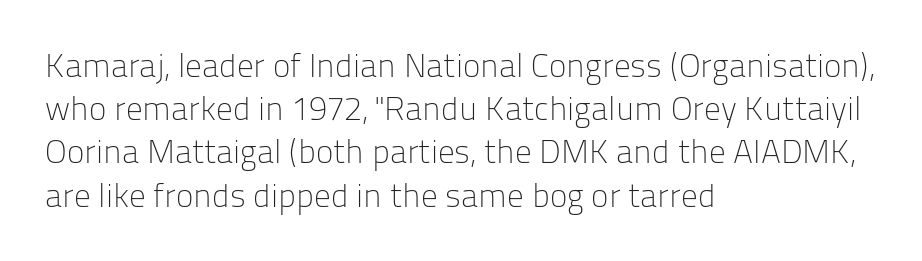
The passage shown is not bold in any degree. Spacing verdict: proportional, widths tailored to each character. Quick note: underline off. Short and long lines alike share a common starting point at left. The passage shown has conventional tracking throughout.
